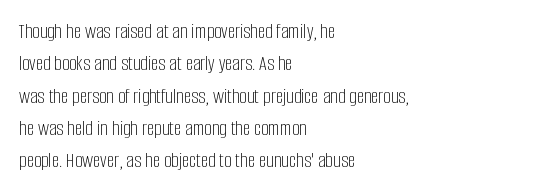
Q: Is the text bold? A: No.
Q: Is the text italic (slanted)? A: No, it is upright.
Q: Is the text underlined? A: No.
Q: How is the paragraph aligned? A: Left-aligned.
Q: Is the spacing between letters normal or unusually wide? A: Normal.
Q: Is the spacing between lines tight, normal or loose? A: Normal.
